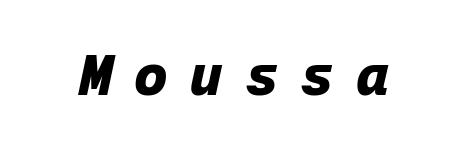
{"italic": "yes", "lean": "right", "slant_degrees": 12, "bold": "yes", "weight": "heavy", "width": "normal", "stroke_contrast": "low", "x_height": "medium", "monospaced": "yes", "underline": "no", "letter_spacing": "wide", "letter_spacing_em": 0.39, "glyph_px": 56}
